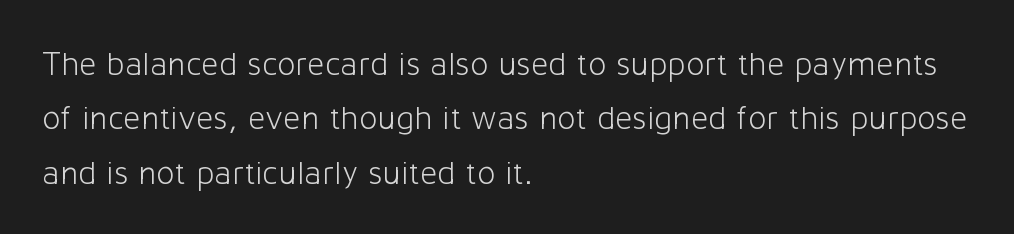
{"serif": "no", "italic": "no", "bold": "no", "weight": "light", "width": "normal", "stroke_contrast": "low", "x_height": "medium", "monospaced": "no", "underline": "no", "align": "left", "line_spacing": "normal", "line_spacing_ratio": 1.6, "letter_spacing": "normal", "letter_spacing_em": 0.0, "glyph_px": 34}
